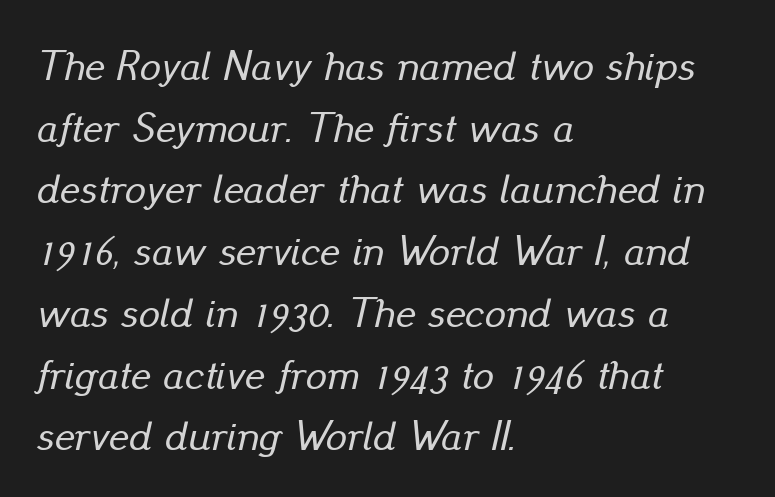
Q: Is the text italic (slanted)? A: Yes, it leans right by about 13 degrees.
Q: Is the text underlined? A: No.
Q: How is the paragraph aligned? A: Left-aligned.
Q: Is the spacing between letters normal or unusually wide? A: Normal.
Q: Is the spacing between lines tight, normal or loose? A: Normal.
Q: Width (condensed, normal, or wide)? A: Normal.
Q: Stroke contrast? A: Low.
Q: x-height? A: Small.
Q: Monospaced? A: No.
